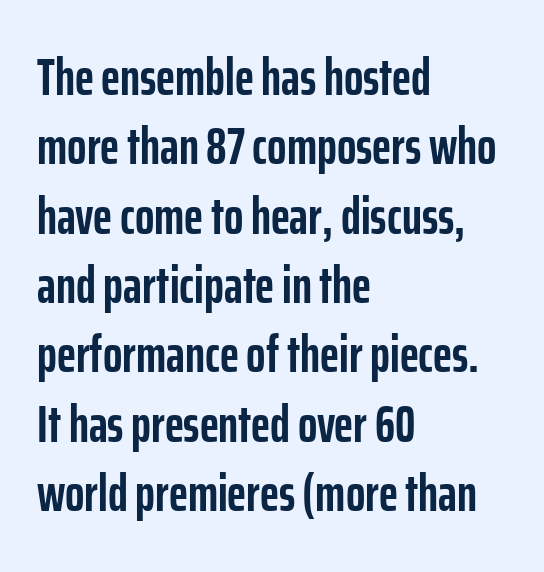
{"serif": "no", "italic": "no", "bold": "yes", "weight": "semibold", "width": "condensed", "stroke_contrast": "low", "x_height": "medium", "monospaced": "no", "underline": "no", "align": "left", "line_spacing": "normal", "line_spacing_ratio": 1.36, "letter_spacing": "normal", "letter_spacing_em": 0.0, "glyph_px": 51}
